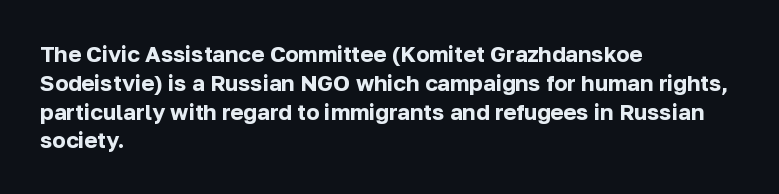
Q: Is the text bold? A: Yes.
Q: Is the text italic (slanted)? A: No, it is upright.
Q: Is the text underlined? A: No.
Q: How is the paragraph aligned? A: Left-aligned.
Q: Is the spacing between letters normal or unusually wide? A: Normal.
Q: Is the spacing between lines tight, normal or loose? A: Normal.
